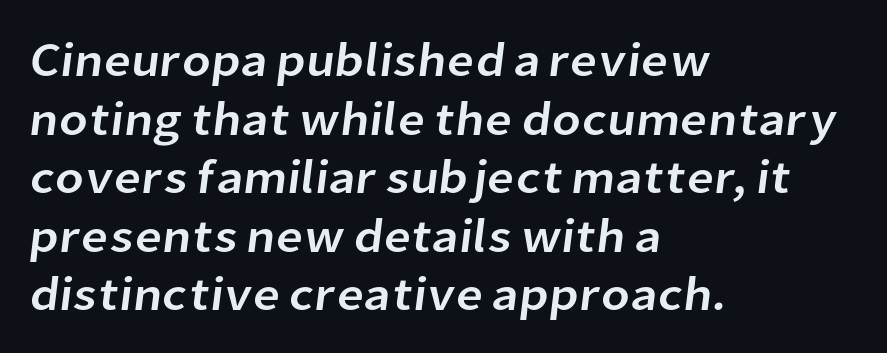
How are the letters spaced? Ordinarily, with no added tracking. Unmarked baselines from the first word to the last. Casual observation: everything's shoved over to the left. Do the characters align in a grid? No, the font is proportional. Stroke terminals: plain, sans-serif.
